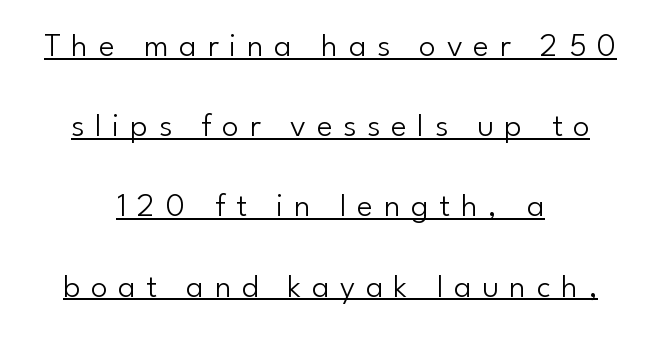
The image shows 34 px light sans-serif type, upright; set centered, loose line spacing (2.36x), unusually wide letter spacing (+0.31 em), underlined; low stroke contrast and a small x-height.
